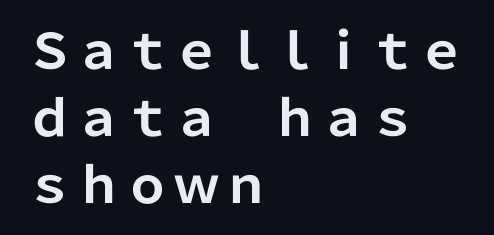
Leading matches the norm, producing a regular column. Classification — sans serif. The glyphs are unaccompanied by any horizontal stroke below them. Tracking here is standard; glyphs follow each other at the usual distance. Varying glyph widths throughout — classic text-font behaviour. Short and long lines alike share a common starting point at left.
